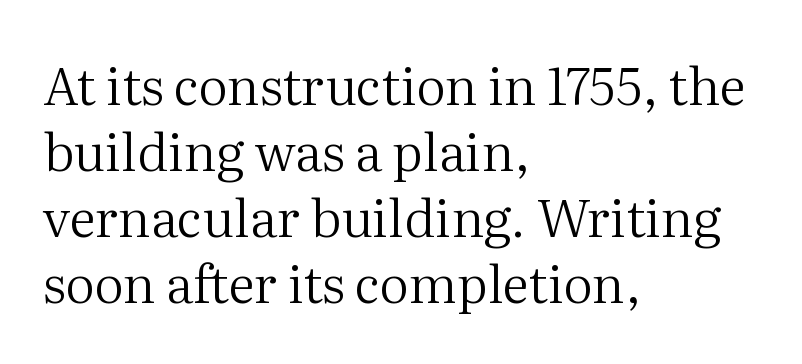
The image shows 52 px regular-weight serif type, upright; set left-aligned, normal line spacing (1.27x), normal letter spacing, not underlined; medium stroke contrast and a medium x-height.
